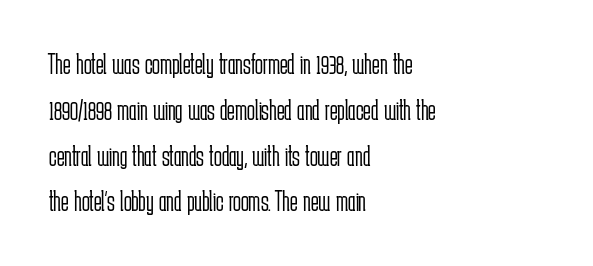
{"serif": "no", "italic": "no", "bold": "no", "weight": "light", "width": "condensed", "stroke_contrast": "low", "x_height": "medium", "monospaced": "no", "underline": "no", "align": "left", "line_spacing": "normal", "line_spacing_ratio": 1.58, "letter_spacing": "normal", "letter_spacing_em": 0.0, "glyph_px": 29}
